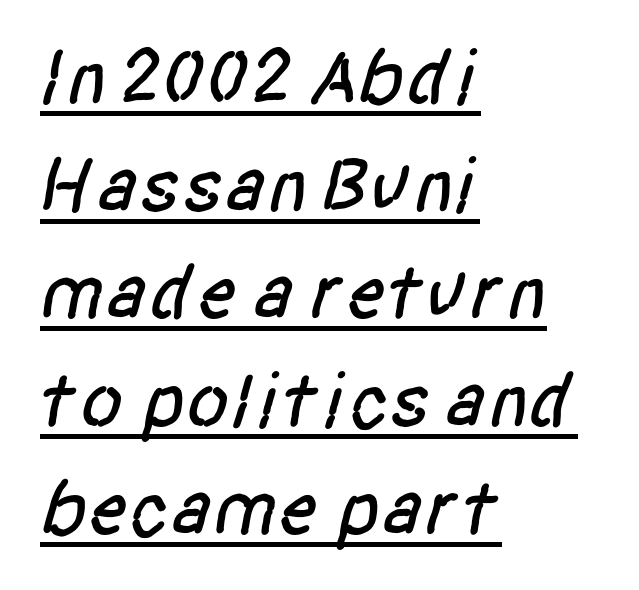
{"serif": "no", "width": "condensed", "stroke_contrast": "low", "x_height": "large", "monospaced": "no", "underline": "yes", "align": "left", "line_spacing": "normal", "line_spacing_ratio": 1.38, "letter_spacing": "normal", "letter_spacing_em": 0.0, "glyph_px": 78}
